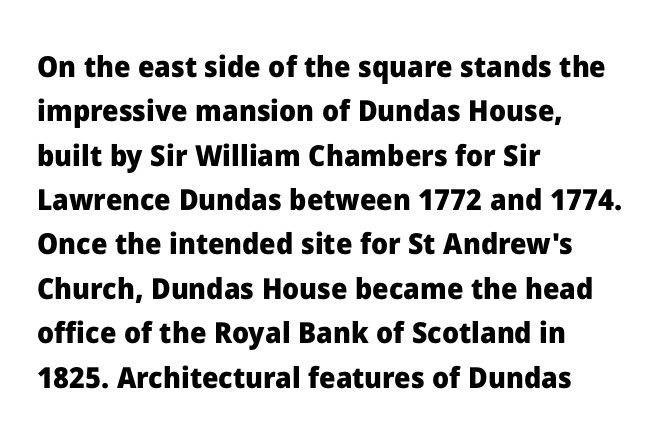
The image shows 29 px heavy sans-serif type, upright; set left-aligned, normal line spacing (1.53x), normal letter spacing, not underlined; low stroke contrast and a medium x-height.
